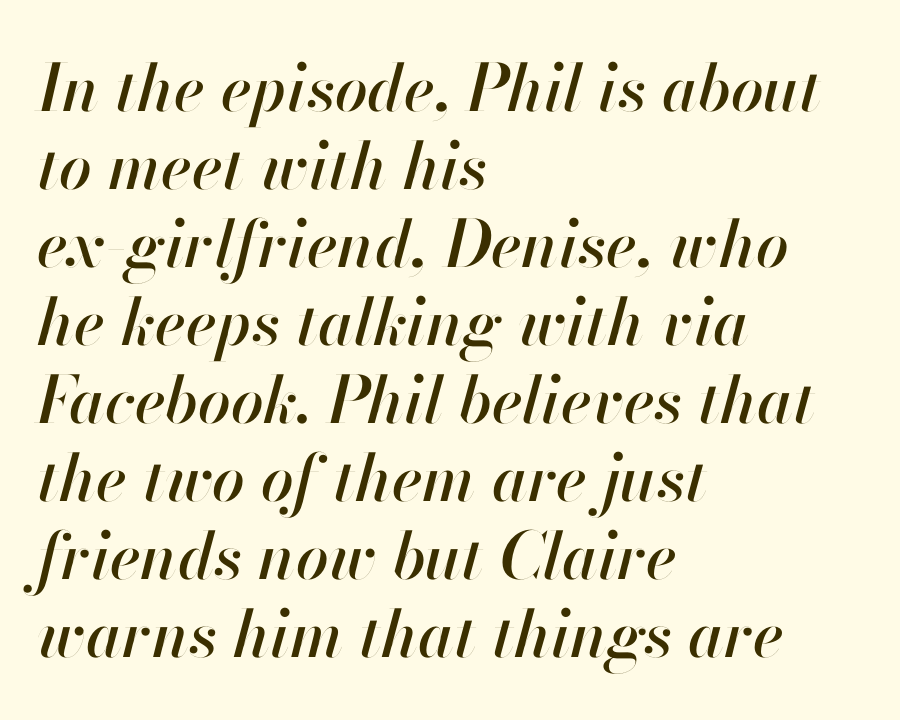
Q: Is the text italic (slanted)? A: Yes, it leans right by about 13 degrees.
Q: Is the text underlined? A: No.
Q: How is the paragraph aligned? A: Left-aligned.
Q: Is the spacing between letters normal or unusually wide? A: Normal.
Q: Width (condensed, normal, or wide)? A: Normal.
Q: Stroke contrast? A: High.
Q: x-height? A: Small.
Q: Monospaced? A: No.
